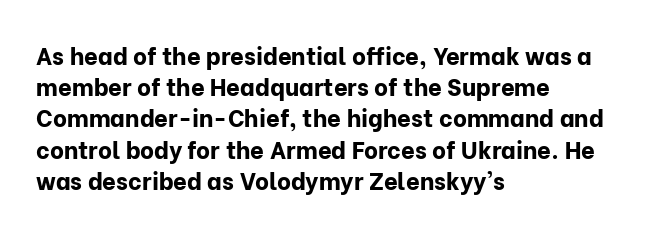
The image shows 24 px bold type, upright; set left-aligned, normal line spacing (1.3x), normal letter spacing, not underlined.
